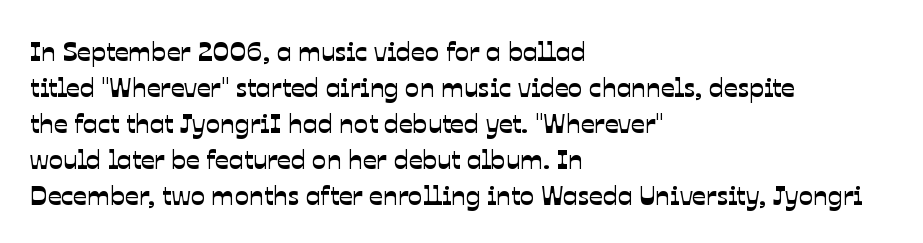
The image shows 27 px text type; set left-aligned, normal line spacing (1.33x), normal letter spacing, not underlined.
